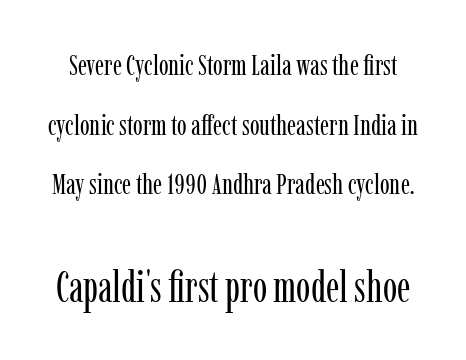
Vertical stems look standard width or narrower in stroke. What's the leading like? Stretched, with rows far apart. In this sample the second text group is rendered at the bigger scale. Stroke terminals: seriffed. This sample uses plain, unmodified letter spacing.
